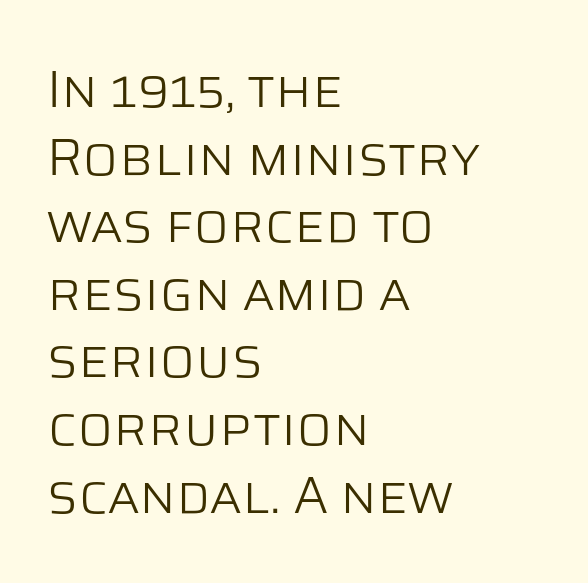
{"serif": "no", "italic": "no", "bold": "no", "weight": "light", "width": "normal", "stroke_contrast": "low", "x_height": "large", "monospaced": "no", "underline": "no", "align": "left", "line_spacing": "normal", "line_spacing_ratio": 1.3, "letter_spacing": "normal", "letter_spacing_em": 0.0, "glyph_px": 52}
